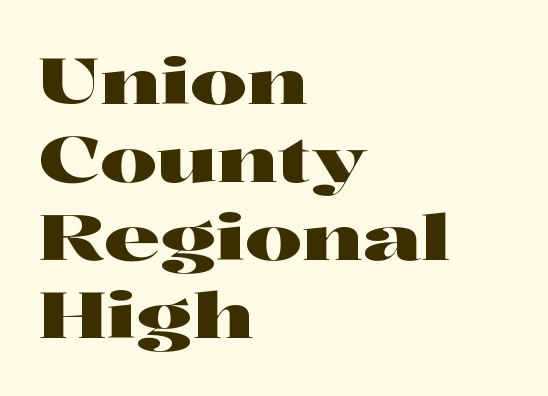
{"serif": "yes", "italic": "no", "width": "wide", "stroke_contrast": "high", "x_height": "medium", "monospaced": "no", "underline": "no", "align": "left", "line_spacing_ratio": 1.24, "letter_spacing": "normal", "letter_spacing_em": 0.0, "glyph_px": 63}
